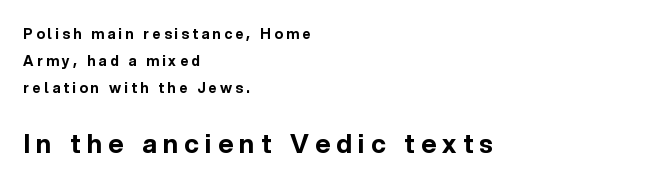
The image shows 26 px bold type, upright; set left-aligned, loose line spacing (1.92x), unusually wide letter spacing (+0.24 em), not underlined; the second (bottom) block is 1.86x larger.
